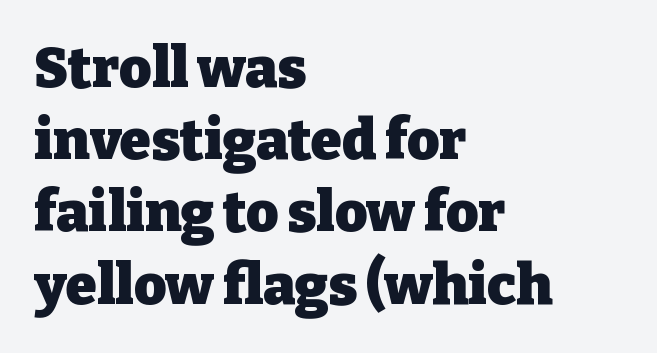
{"serif": "yes", "italic": "no", "bold": "yes", "weight": "heavy", "width": "normal", "stroke_contrast": "low", "x_height": "medium", "monospaced": "no", "underline": "no", "align": "left", "line_spacing": "normal", "line_spacing_ratio": 1.29, "letter_spacing": "normal", "letter_spacing_em": 0.0, "glyph_px": 56}
